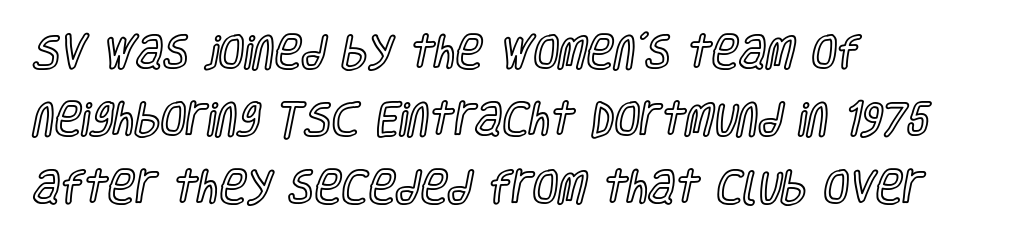
The gap between lines stays unmarked. Proportional: the letters do not fall into vertical columns. Where is the straight margin? On the left.
